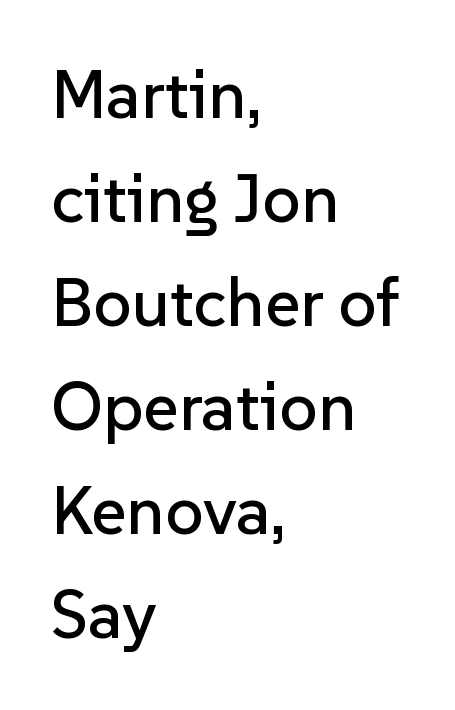
Is this a fixed-width face? No — the glyphs have proportional, varying widths. The lines sit at an ordinary, default distance from one another. The text block is weighted toward the left margin, trailing off unevenly rightward. Quick note: underline off. In terms of letterform style, serifs are entirely absent. This is the regular roman posture of the typeface.
